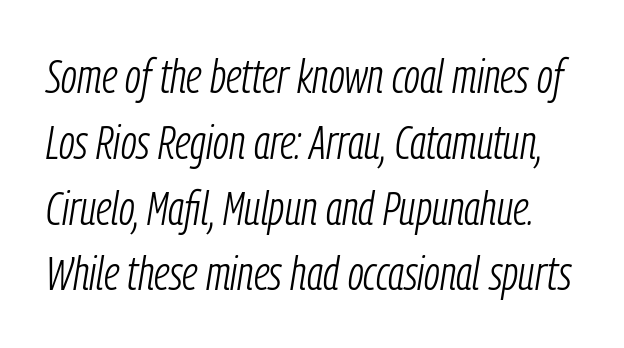
Stems here are at most as thick as an everyday book face. A bare baseline throughout the passage. The letters sit at their default tracking, neither squeezed nor spread. Each new line begins a customary step beneath the previous one. You could not count columns in this text — the font is proportionally spaced.
